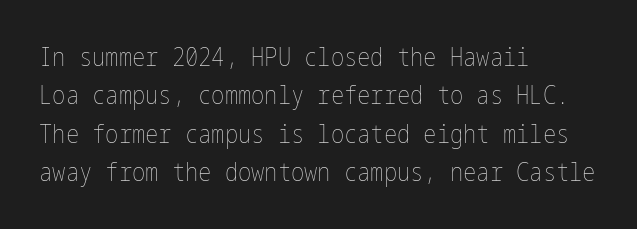
{"italic": "no", "bold": "no", "underline": "no", "align": "left", "line_spacing": "normal", "line_spacing_ratio": 1.54, "letter_spacing": "normal", "letter_spacing_em": 0.0, "glyph_px": 25}
